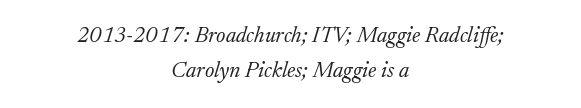
This rendering uses center alignment, leaving both contours irregular but symmetric. Heaviness? Minimal to ordinary, like unemphasized prose. Yep, that's italic — everything's leaning. Horizontal bands of white between lines are of average thickness. The passage shown has conventional tracking throughout.
